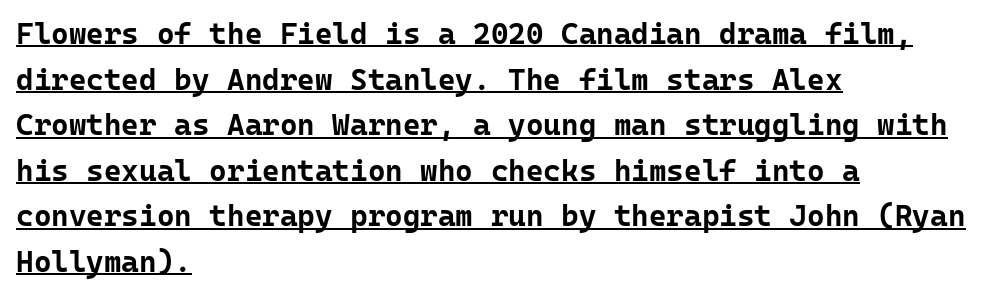
The image shows 30 px bold sans-serif type, upright, monospaced; set left-aligned, normal line spacing (1.52x), normal letter spacing, underlined; low stroke contrast and a medium x-height.
